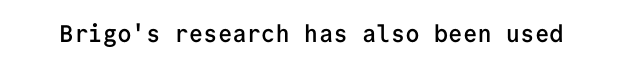
{"italic": "no", "bold": "semi", "underline": "no", "letter_spacing": "normal", "letter_spacing_em": 0.0, "glyph_px": 24}
